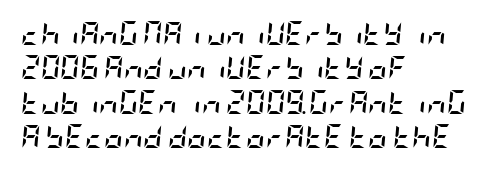
Yep, that's italic — everything's leaning. Honestly, the letter spacing is just normal — you wouldn't notice it. A typesetter would call this leading conventional body-copy spacing. Is the block centered? No — it sits flush against the left margin. Weight check: bold — yes, fully. The glyphs are unaccompanied by any horizontal stroke below them.
